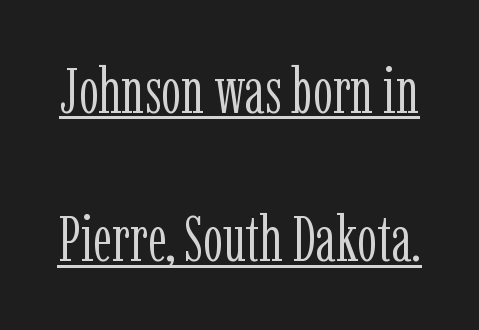
The image shows 64 px light, condensed serif type, upright; set loose line spacing (2.32x), normal letter spacing, underlined; low stroke contrast and a medium x-height.
